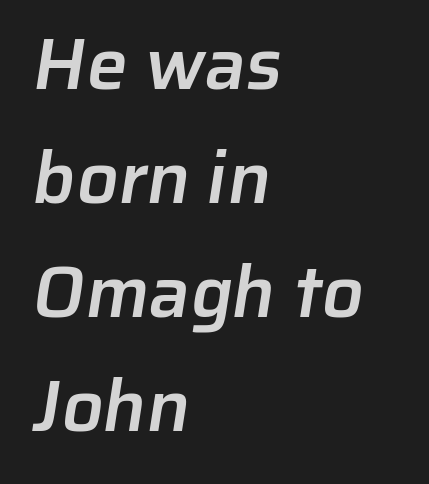
{"serif": "no", "bold": "semi", "weight": "semibold", "width": "normal", "stroke_contrast": "low", "x_height": "medium", "monospaced": "no", "underline": "no", "align": "left", "line_spacing": "normal", "line_spacing_ratio": 1.56, "letter_spacing": "normal", "letter_spacing_em": 0.0, "glyph_px": 73}
